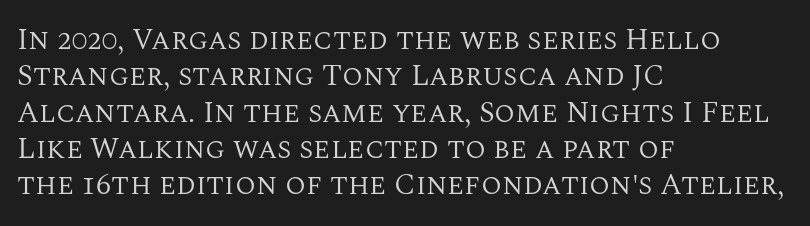
Does extra space separate the letters? No, they use regular spacing. The gap between lines stays unmarked. Is the block centered? No — it sits flush against the left margin. This is serif lettering, the kind often seen in printed books.
